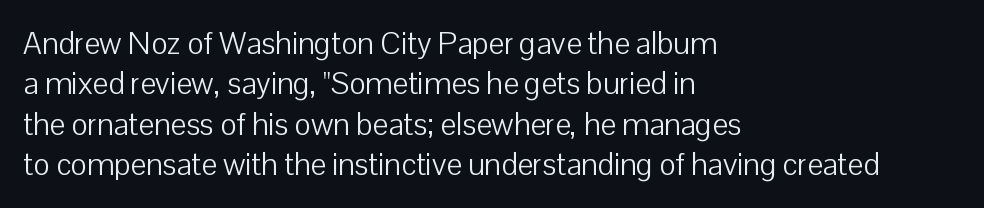
Here the designer chose a conventional face with non-uniform glyph widths. Notice how the stems are strictly vertical — no italics here. Heaviness? Minimal to ordinary, like unemphasized prose. Typeset ragged right — the left edge is the straight one. Note: no serifs on the glyphs.
